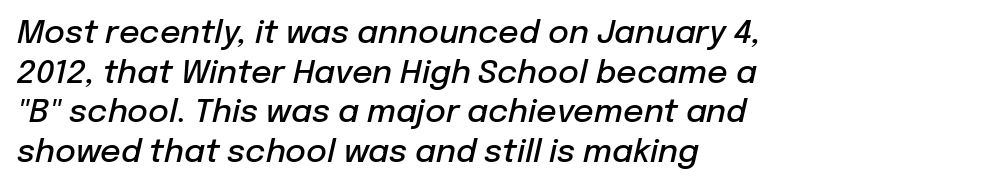
The image shows 32 px semibold type, italic (leaning right); set left-aligned, line spacing 1.24x, normal letter spacing, not underlined; low stroke contrast and a medium x-height.
